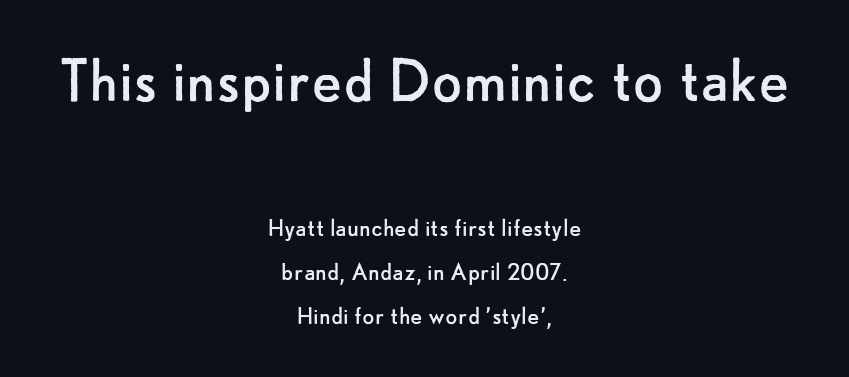
The image shows 71 px regular-weight sans-serif type, upright; set centered, normal line spacing (1.58x), normal letter spacing, not underlined; the first (top) block is 2.54x larger; low stroke contrast and a small x-height.
